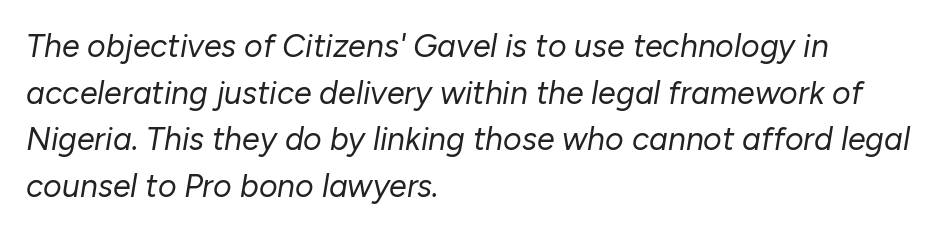
The image shows 32 px regular-weight type, italic (leaning right); set left-aligned, normal line spacing (1.46x), normal letter spacing, not underlined; low stroke contrast and a medium x-height.
